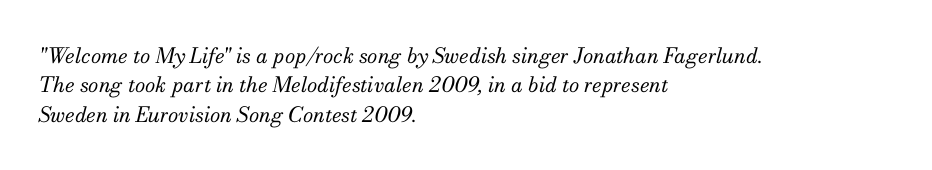
No heavy texture on the line: the type isn't bold. Bare-footed words on every line. Standard letterfit; no display-style spreading of the glyphs. Caption: multi-line text, flush left, ragged right. Compared with ordinary roman type, these characters are visibly tilted. Reading down the column, the eye jumps a familiar distance to each next line.
